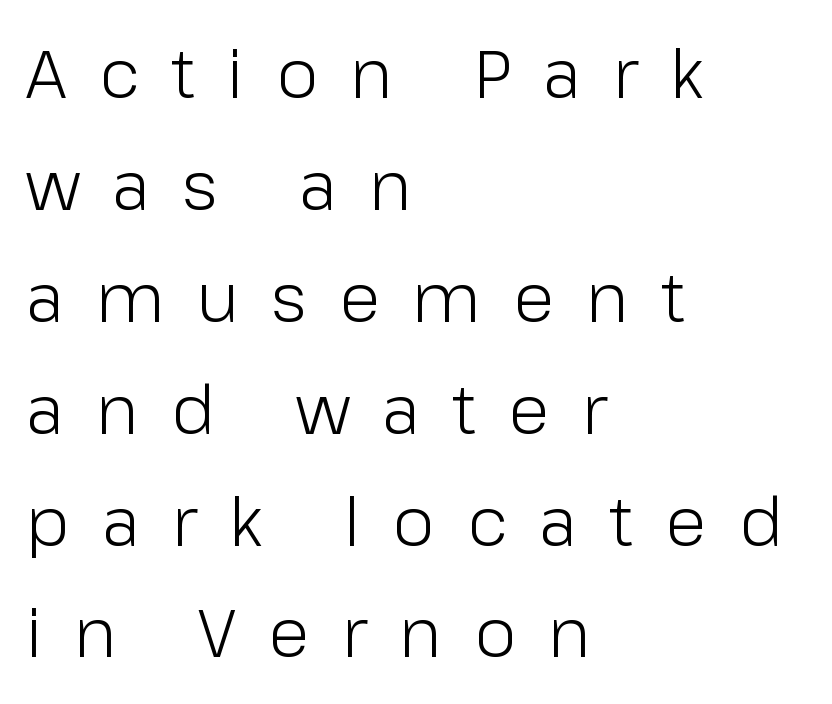
Someone cranked the tracking dial way up on this one. Underline: absent. These lines were composed using upright roman letters. Looks like regular typesetting: each glyph gets only the width it needs. Notice how the passage keeps a crisp vertical edge on the left only.
